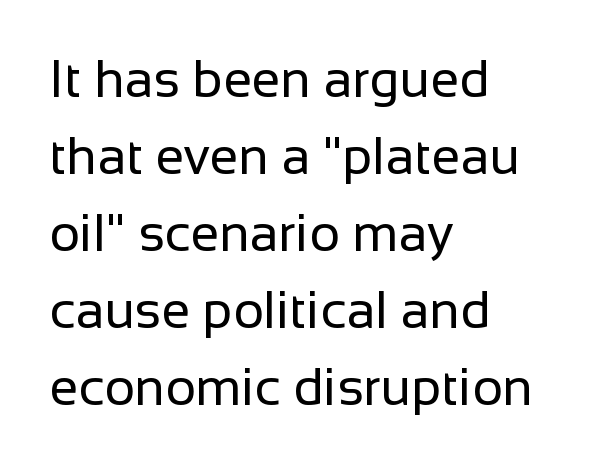
The image shows 52 px regular-weight sans-serif type, upright; set left-aligned, normal line spacing (1.48x), normal letter spacing, not underlined; low stroke contrast and a medium x-height.
